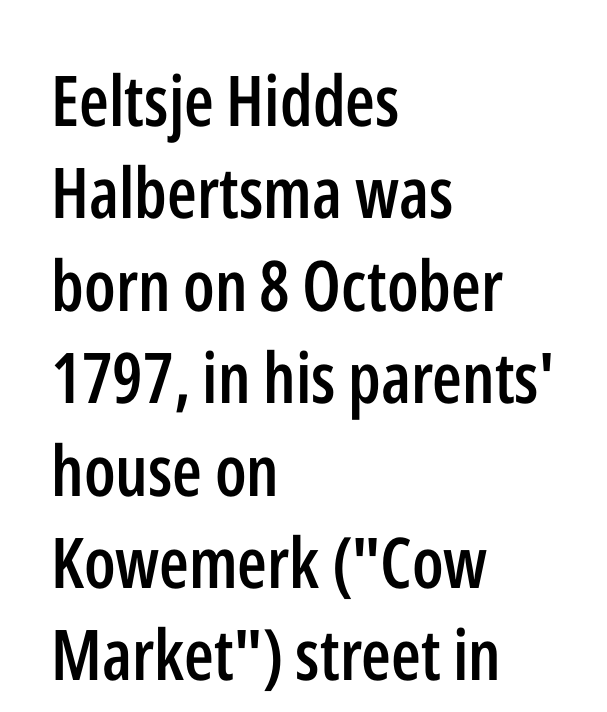
{"serif": "no", "italic": "no", "bold": "semi", "weight": "semibold", "width": "condensed", "stroke_contrast": "low", "x_height": "medium", "monospaced": "no", "underline": "no", "align": "left", "line_spacing": "normal", "line_spacing_ratio": 1.32, "letter_spacing": "normal", "letter_spacing_em": 0.0, "glyph_px": 70}
